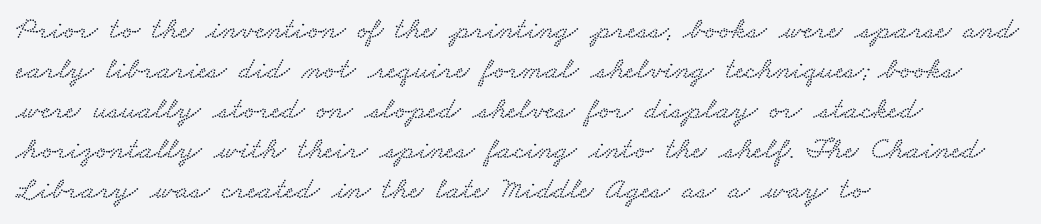
The image shows 31 px wide serif type; set left-aligned, normal line spacing (1.29x), normal letter spacing, not underlined; low stroke contrast and a small x-height.
